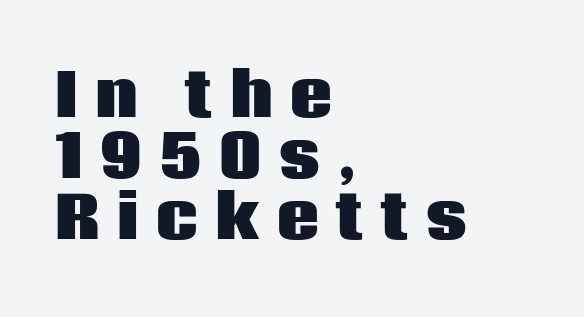
The image shows 59 px heavy sans-serif type, upright; set left-aligned, tight line spacing (1.03x), unusually wide letter spacing (+0.3 em), not underlined; low stroke contrast and a large x-height.
